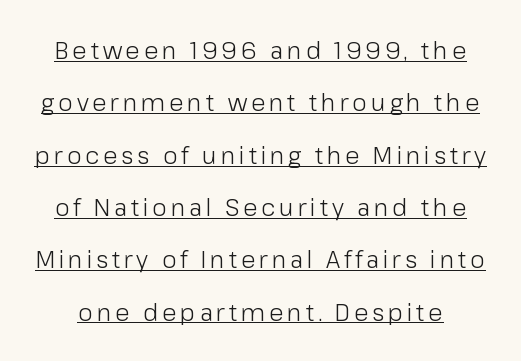
The image shows 24 px text type, upright; set loose line spacing (2.18x), underlined.
